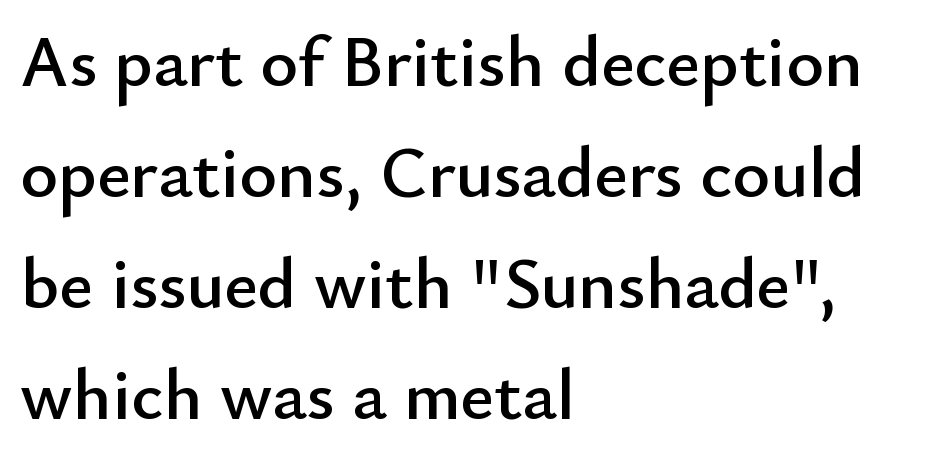
The image shows 72 px sans-serif type, upright; set left-aligned, normal line spacing (1.54x), normal letter spacing, not underlined; low stroke contrast and a small x-height.
